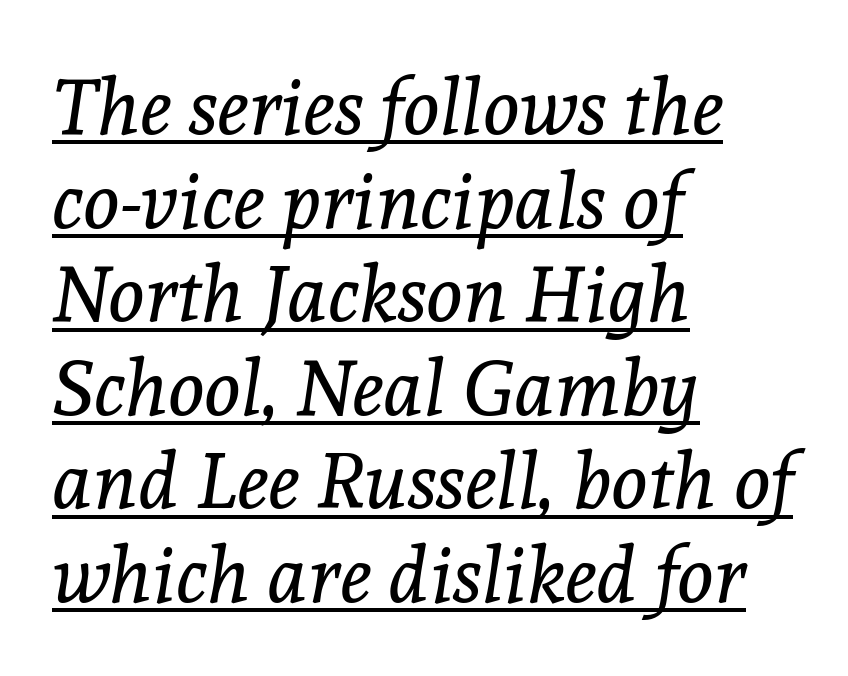
{"serif": "yes", "italic": "yes", "lean": "right", "slant_degrees": 8, "bold": "no", "weight": "regular", "width": "normal", "x_height": "medium", "monospaced": "no", "underline": "yes", "align": "left", "line_spacing_ratio": 1.2, "letter_spacing": "normal", "letter_spacing_em": 0.0, "glyph_px": 78}
